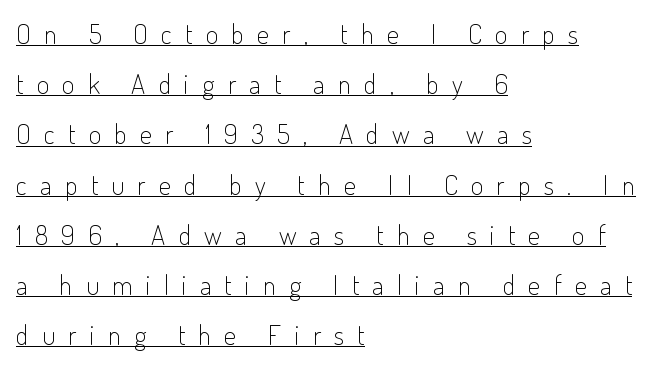
Q: Is the text bold? A: No.
Q: Is the text italic (slanted)? A: No, it is upright.
Q: Is the text underlined? A: Yes.
Q: How is the paragraph aligned? A: Left-aligned.
Q: Is the spacing between letters normal or unusually wide? A: Unusually wide.
